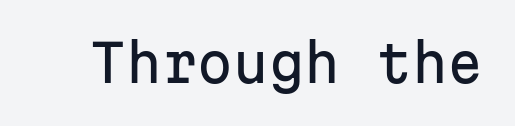
The image shows 51 px sans-serif type, upright, monospaced; set normal letter spacing, not underlined; low stroke contrast and a medium x-height.
